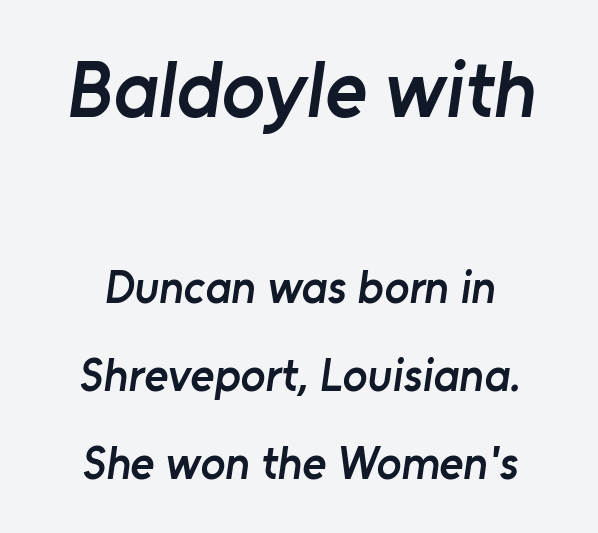
{"serif": "no", "bold": "semi", "weight": "semibold", "width": "normal", "stroke_contrast": "low", "x_height": "medium", "monospaced": "no", "underline": "no", "align": "center", "line_spacing": "loose", "line_spacing_ratio": 1.92, "letter_spacing": "normal", "letter_spacing_em": 0.0, "larger_block": "first", "size_ratio": 1.74, "glyph_px": 80}
